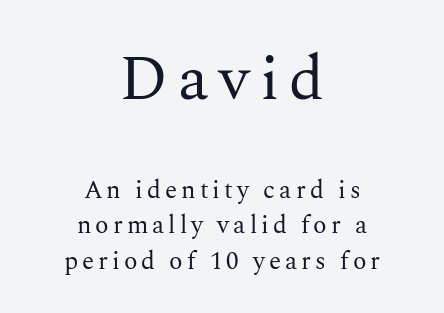
The image shows 63 px regular-weight serif type, upright; set centered, normal line spacing (1.41x), not underlined; the first (top) block is 2.52x larger; medium stroke contrast and a medium x-height.
